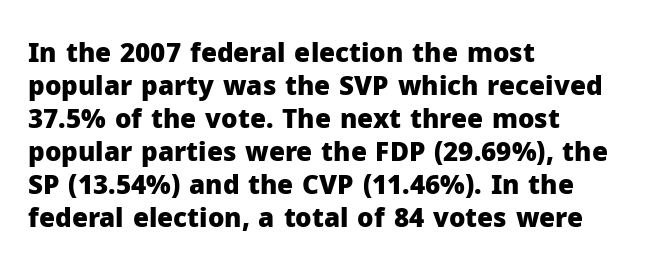
The leading is moderate, giving the passage an even texture. A dark, heavy texture on the line: the type is bold. Descenders hang freely into open space. Letter spacing: default. Notice how the passage keeps a crisp vertical edge on the left only. This is roman type, the default non-slanted kind.
